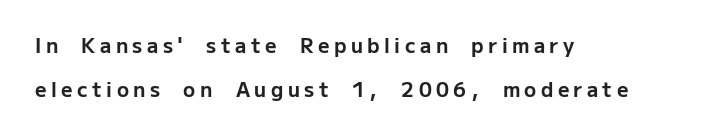
The image shows 20 px bold type, upright; set left-aligned, loose line spacing (2.19x), unusually wide letter spacing (+0.22 em), not underlined.
